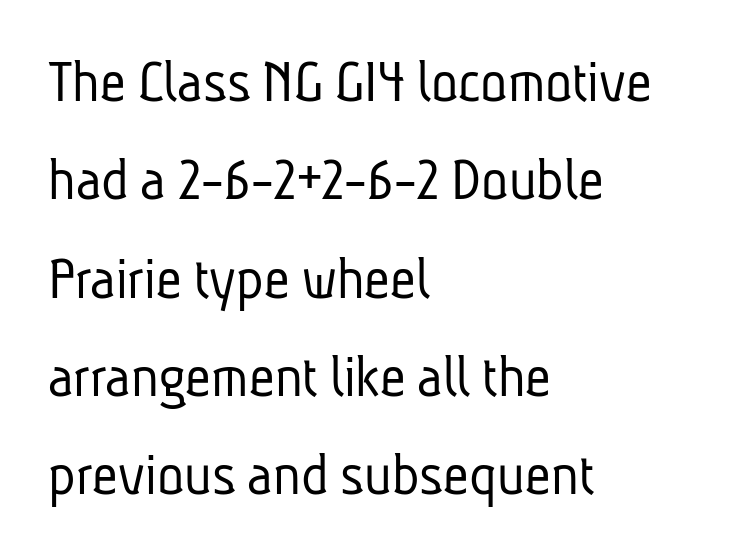
Q: Is the text bold? A: No.
Q: Is the typeface a serif or a sans-serif typeface? A: Sans-serif.
Q: Is the text underlined? A: No.
Q: How is the paragraph aligned? A: Left-aligned.
Q: Is the spacing between letters normal or unusually wide? A: Normal.
Q: Is the spacing between lines tight, normal or loose? A: Normal.
Q: Width (condensed, normal, or wide)? A: Condensed.
Q: Stroke contrast? A: Low.
Q: x-height? A: Medium.
Q: Monospaced? A: No.
